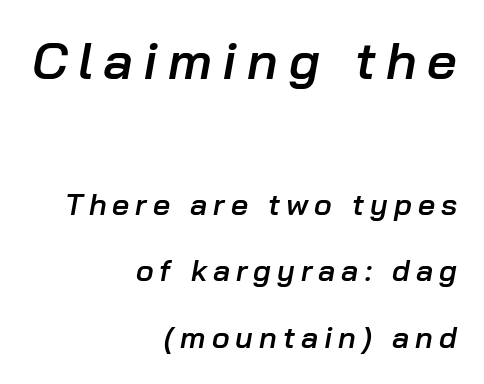
The image shows 52 px semibold type, italic (leaning right); set right-aligned, loose line spacing (2.23x), unusually wide letter spacing (+0.2 em), not underlined; the first (top) block is 1.73x larger; low stroke contrast and a medium x-height.
